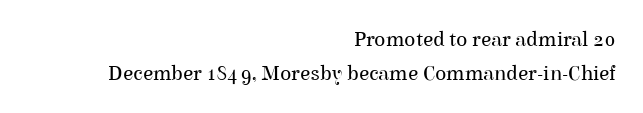
Q: Is the text bold? A: No.
Q: Is the text italic (slanted)? A: No, it is upright.
Q: Is the text underlined? A: No.
Q: How is the paragraph aligned? A: Right-aligned.
Q: Is the spacing between letters normal or unusually wide? A: Normal.
Q: Is the spacing between lines tight, normal or loose? A: Normal.
